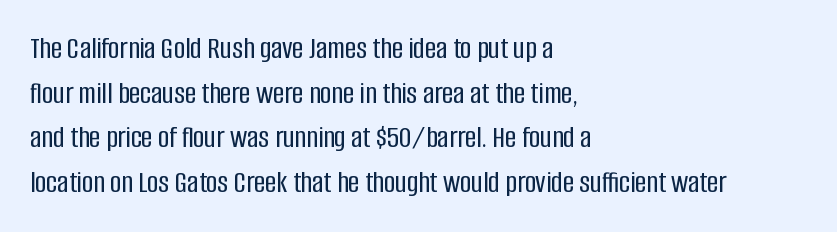
{"serif": "no", "italic": "no", "width": "condensed", "stroke_contrast": "low", "x_height": "large", "monospaced": "no", "underline": "no", "align": "left", "line_spacing": "normal", "line_spacing_ratio": 1.44, "letter_spacing": "normal", "letter_spacing_em": 0.0, "glyph_px": 31}
